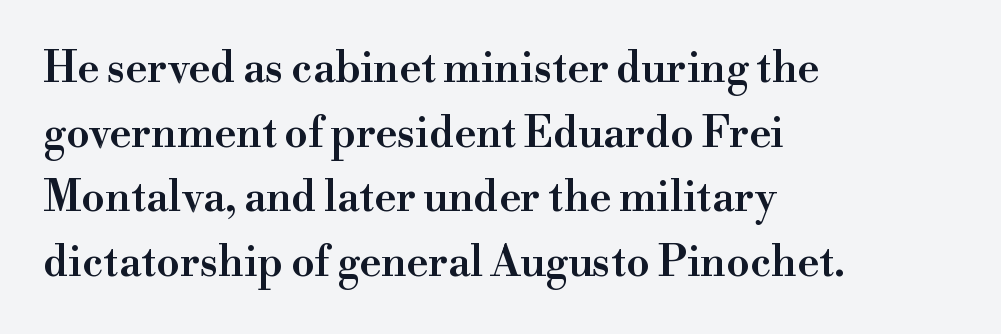
Do the characters align in a grid? No, the font is proportional. Does the type have serifs? Yes, each stem ends in a small foot. This rendering uses left alignment, leaving the right contour irregular. The glyphs have the mass of a demibold cut, below bold. Observe the ordinary spacing: letters are neighbours, not strangers.
